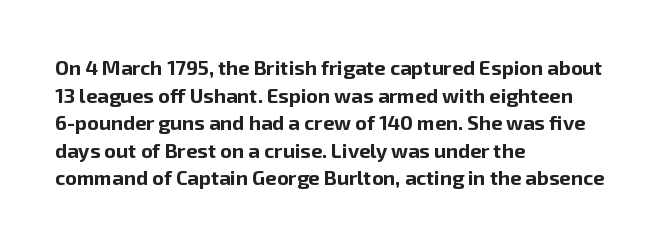
{"italic": "no", "bold": "yes", "underline": "no", "align": "left", "line_spacing": "normal", "line_spacing_ratio": 1.38, "letter_spacing": "normal", "letter_spacing_em": 0.0, "glyph_px": 20}
